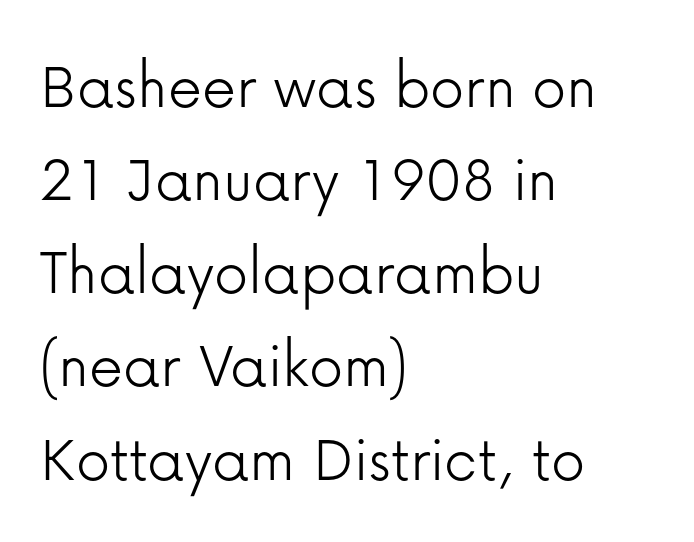
The image shows 68 px light sans-serif type, upright; set left-aligned, normal line spacing (1.37x), normal letter spacing, not underlined; low stroke contrast and a medium x-height.
